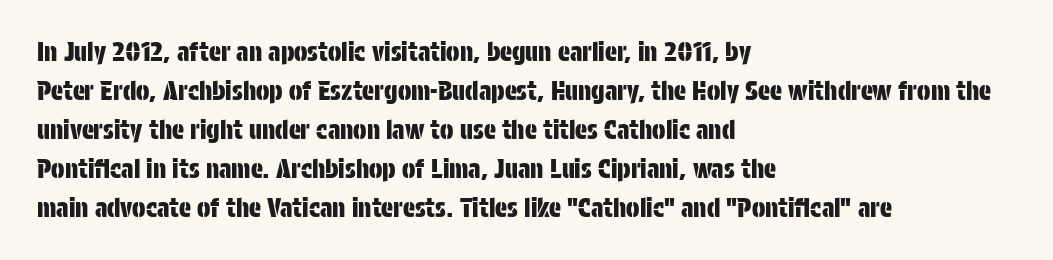
{"italic": "no", "underline": "no", "align": "left", "line_spacing": "normal", "line_spacing_ratio": 1.56, "letter_spacing": "normal", "letter_spacing_em": 0.0, "glyph_px": 25}
